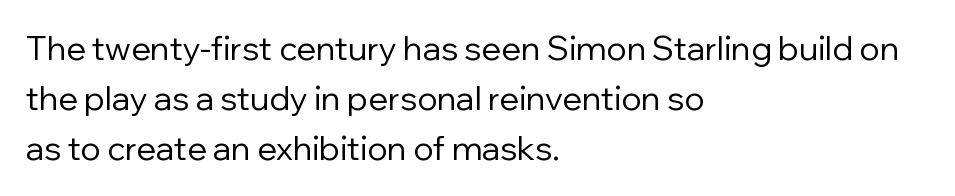
The image shows 33 px regular-weight sans-serif type, upright; set left-aligned, normal line spacing (1.52x), normal letter spacing, not underlined; low stroke contrast and a medium x-height.
